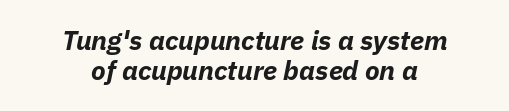
The image shows 27 px bold type, italic (leaning right); set centered, tight line spacing (1.12x), normal letter spacing, not underlined.
